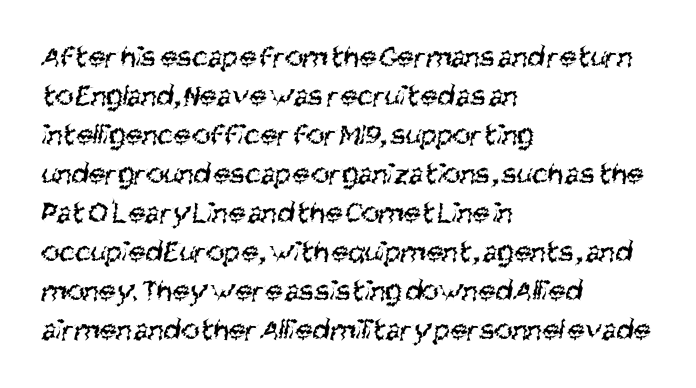
The image shows 31 px regular-weight, condensed sans-serif type; set left-aligned, normal line spacing (1.26x), normal letter spacing, not underlined; medium stroke contrast and a large x-height.
